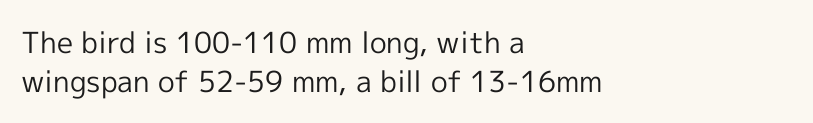
Q: Is the text bold? A: No.
Q: Is the text italic (slanted)? A: No, it is upright.
Q: Is the typeface a serif or a sans-serif typeface? A: Sans-serif.
Q: Is the text underlined? A: No.
Q: How is the paragraph aligned? A: Left-aligned.
Q: Is the spacing between letters normal or unusually wide? A: Normal.
Q: Is the spacing between lines tight, normal or loose? A: Normal.
Q: Width (condensed, normal, or wide)? A: Normal.
Q: x-height? A: Medium.
Q: Monospaced? A: No.
